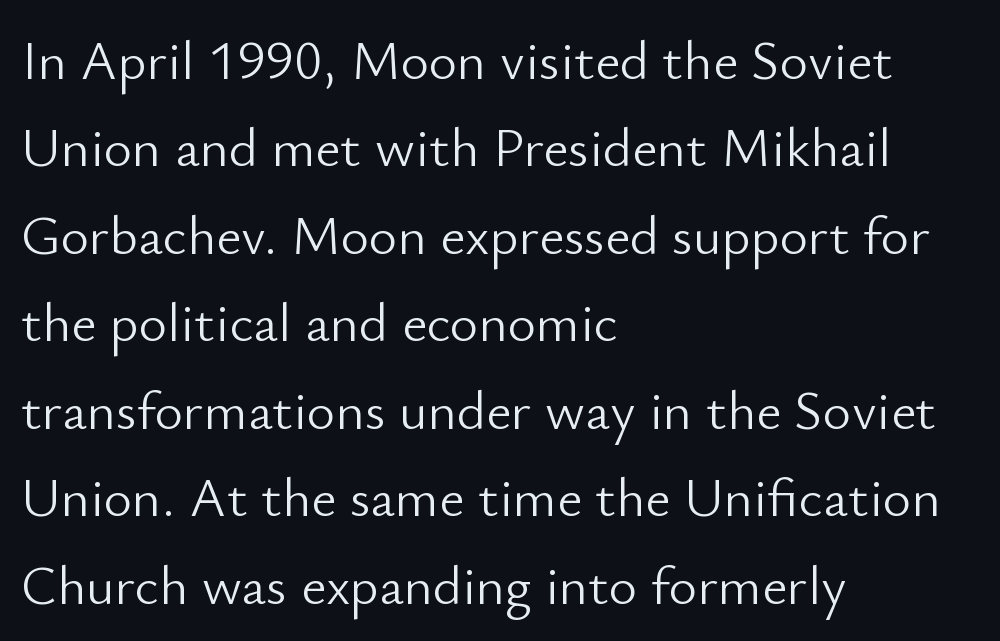
Q: Is the text bold? A: No.
Q: Is the text italic (slanted)? A: No, it is upright.
Q: Is the typeface a serif or a sans-serif typeface? A: Sans-serif.
Q: Is the text underlined? A: No.
Q: How is the paragraph aligned? A: Left-aligned.
Q: Is the spacing between letters normal or unusually wide? A: Normal.
Q: Is the spacing between lines tight, normal or loose? A: Normal.
Q: Width (condensed, normal, or wide)? A: Normal.
Q: Stroke contrast? A: Low.
Q: x-height? A: Small.
Q: Monospaced? A: No.
